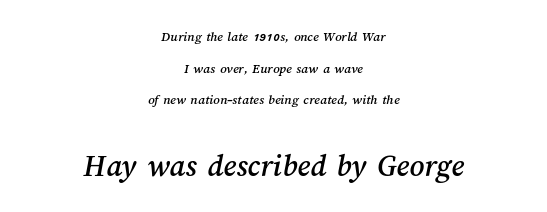
The image shows 32 px text type; set centered, loose line spacing (2.26x), normal letter spacing, not underlined; the second (bottom) block is 2.29x larger; medium stroke contrast and a medium x-height.
